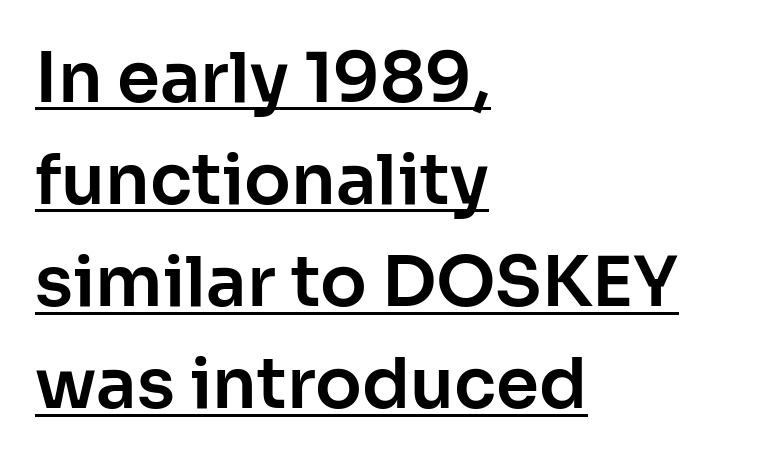
The image shows 69 px sans-serif type, upright; set left-aligned, normal line spacing (1.48x), normal letter spacing, underlined; low stroke contrast and a medium x-height.
